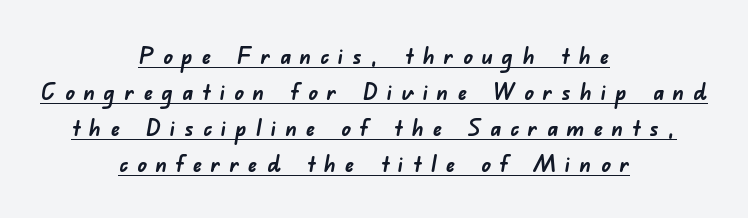
This sample keeps an unexceptional amount of space between lines. This sample carries an underscore along the baseline area. Honestly, the letter spacing is so wide it's the main thing you notice. The rendering positions every line midway between the sides. Stroke thickness is high; the sample reads as a true bold.
